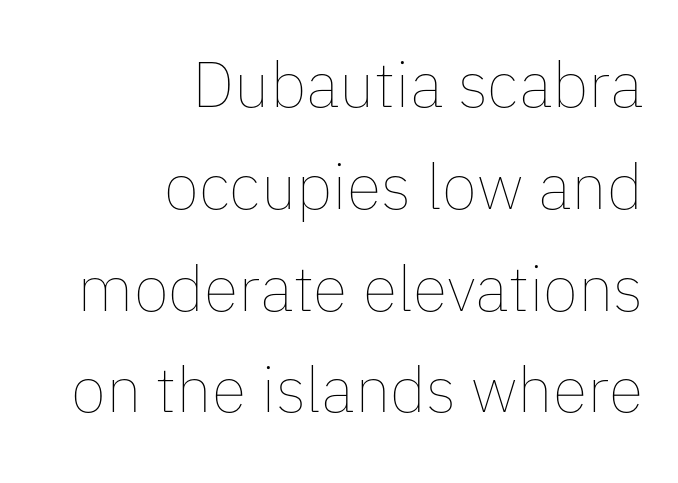
In terms of posture, this sample is upright. This sample is right-justified, so line beginnings fall wherever the words allow. A typesetter would call this proportional, since set widths differ per character. Lines of text with bare space underneath. Does extra space separate the letters? No, they use regular spacing. The letterforms sit at book weight or below.
